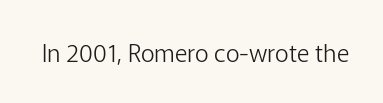
The image shows 24 px text type, upright; set normal letter spacing, not underlined.
